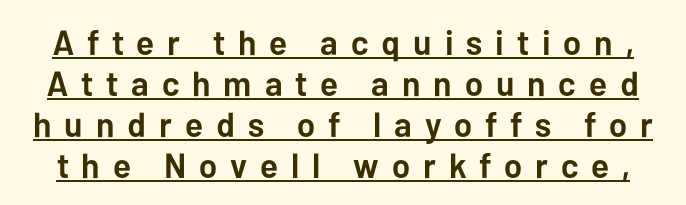
Q: Is the text bold? A: Yes.
Q: Is the text italic (slanted)? A: No, it is upright.
Q: Is the typeface a serif or a sans-serif typeface? A: Sans-serif.
Q: Is the text underlined? A: Yes.
Q: Is the spacing between letters normal or unusually wide? A: Unusually wide.
Q: Width (condensed, normal, or wide)? A: Normal.
Q: Stroke contrast? A: Low.
Q: x-height? A: Medium.
Q: Monospaced? A: No.
